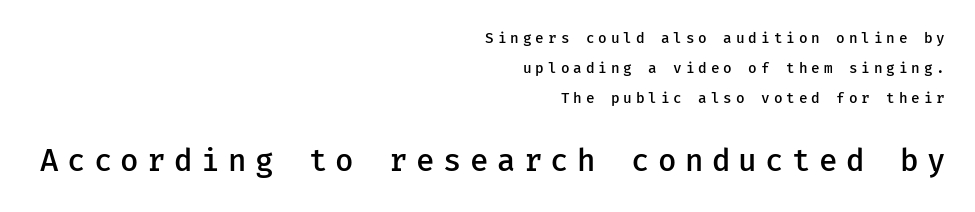
{"serif": "no", "italic": "no", "bold": "semi", "weight": "semibold", "width": "normal", "stroke_contrast": "low", "x_height": "medium", "monospaced": "yes", "underline": "no", "align": "right", "line_spacing": "loose", "line_spacing_ratio": 2.13, "letter_spacing": "wide", "letter_spacing_em": 0.28, "larger_block": "second", "size_ratio": 2.14, "glyph_px": 30}
